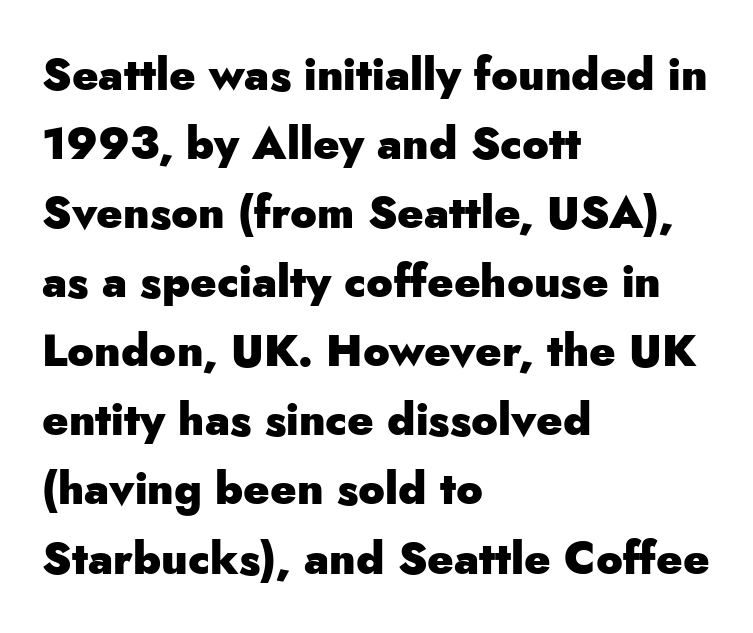
{"serif": "no", "italic": "no", "bold": "yes", "weight": "heavy", "width": "normal", "stroke_contrast": "low", "x_height": "small", "monospaced": "no", "underline": "no", "align": "left", "line_spacing": "normal", "line_spacing_ratio": 1.57, "letter_spacing": "normal", "letter_spacing_em": 0.0, "glyph_px": 44}
